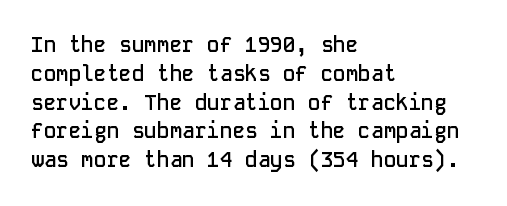
Q: Is the text bold? A: Semi-bold.
Q: Is the text italic (slanted)? A: No, it is upright.
Q: Is the text underlined? A: No.
Q: How is the paragraph aligned? A: Left-aligned.
Q: Is the spacing between letters normal or unusually wide? A: Normal.
Q: Is the spacing between lines tight, normal or loose? A: Normal.
